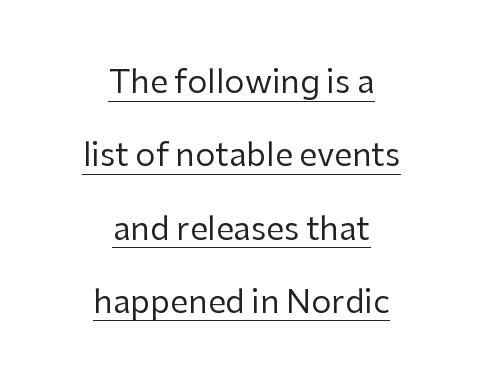
Underline: present. Think of a printed novel: that variable character pitch is what you see here. The typesetting does not lean heavy: it is not bold. Nobody touched the tracking dial on this one.
